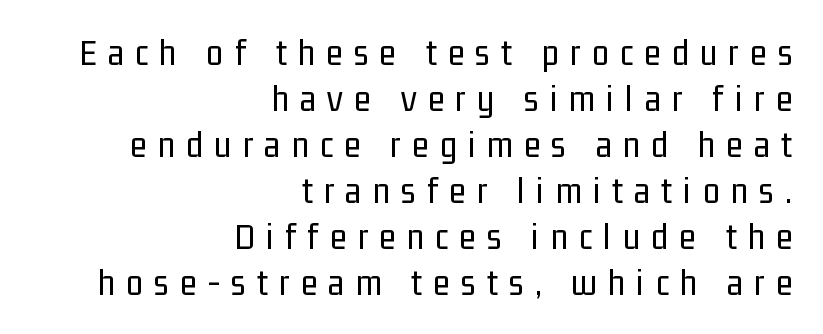
Q: Is the text bold? A: No.
Q: Is the text italic (slanted)? A: No, it is upright.
Q: Is the typeface a serif or a sans-serif typeface? A: Sans-serif.
Q: Is the text underlined? A: No.
Q: How is the paragraph aligned? A: Right-aligned.
Q: Is the spacing between letters normal or unusually wide? A: Unusually wide.
Q: Width (condensed, normal, or wide)? A: Condensed.
Q: Stroke contrast? A: Low.
Q: x-height? A: Medium.
Q: Monospaced? A: No.
